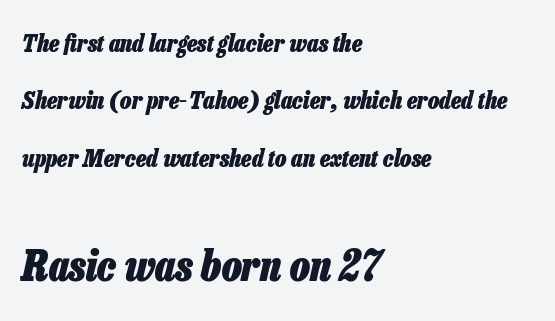
{"italic": "yes", "lean": "right", "slant_degrees": 13, "bold": "yes", "weight": "heavy", "width": "condensed", "stroke_contrast": "low", "x_height": "medium", "monospaced": "no", "underline": "no", "align": "left", "line_spacing": "loose", "line_spacing_ratio": 2.39, "letter_spacing": "normal", "letter_spacing_em": 0.0, "larger_block": "second", "size_ratio": 1.75, "glyph_px": 42}
